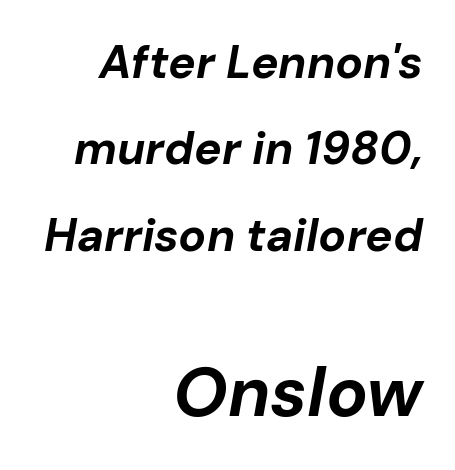
The passage shown is typed in a proportional face where columns would drift. Letter spacing: default. Visually, the bottom section dominates because its glyphs are scaled up. The passage is arranged like a letterhead date or caption credit — flush right. Weight check: bold — yes, fully.
